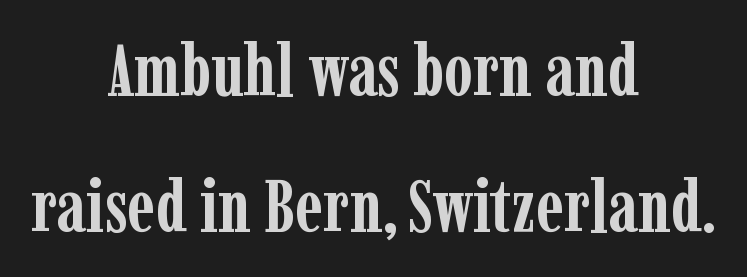
The image shows 73 px semibold, condensed serif type, upright; set centered, line spacing 1.86x, normal letter spacing, not underlined; low stroke contrast and a medium x-height.
